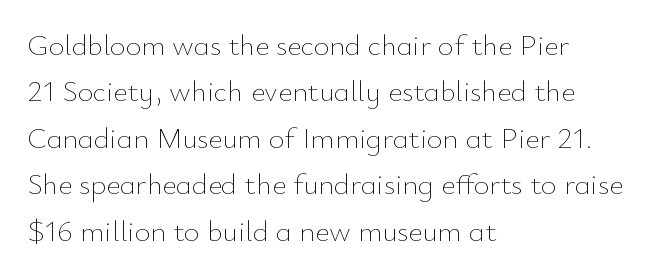
Leading: standard. A typesetter would call this proportional, since set widths differ per character. Each row of text sits above clean, open space. Teacher's note: observe the even left margin — that is flush-left alignment. This reads as an unemphasized weight, regular at the heaviest. The face used here is rendered with its standard letterfit.
